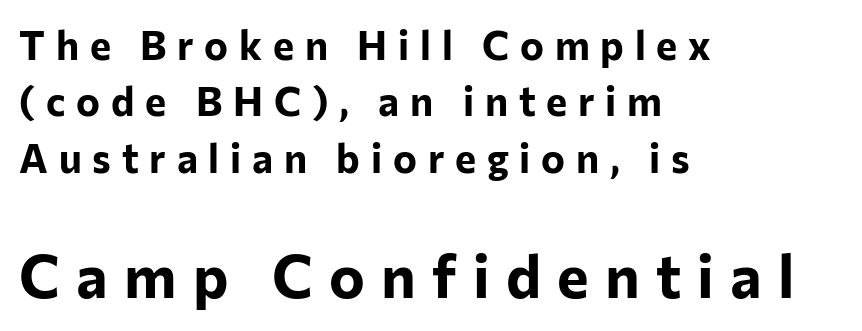
The image shows 60 px bold sans-serif type, upright; set left-aligned, normal line spacing (1.41x), unusually wide letter spacing (+0.27 em), not underlined; the second (bottom) block is 1.5x larger; low stroke contrast and a medium x-height.
